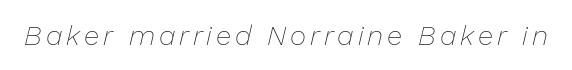
Q: Is the text bold? A: No.
Q: Is the text italic (slanted)? A: Yes, it leans right by about 13 degrees.
Q: Is the text underlined? A: No.
Q: Width (condensed, normal, or wide)? A: Normal.
Q: Stroke contrast? A: Low.
Q: x-height? A: Medium.
Q: Monospaced? A: No.
